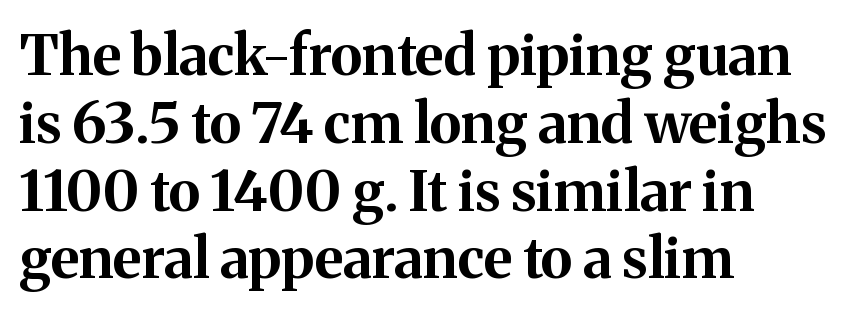
{"serif": "yes", "italic": "no", "bold": "yes", "weight": "bold", "width": "normal", "stroke_contrast": "medium", "x_height": "medium", "monospaced": "no", "underline": "no", "align": "left", "line_spacing_ratio": 1.21, "letter_spacing": "normal", "letter_spacing_em": 0.0, "glyph_px": 56}
